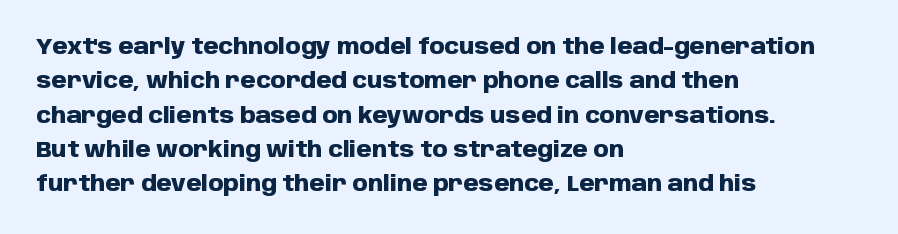
The image shows 22 px bold type, upright; set left-aligned, normal line spacing (1.56x), normal letter spacing, not underlined.
